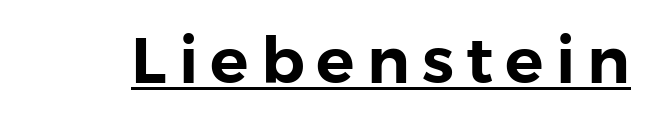
The image shows 64 px sans-serif type, upright; set underlined; a medium x-height.
